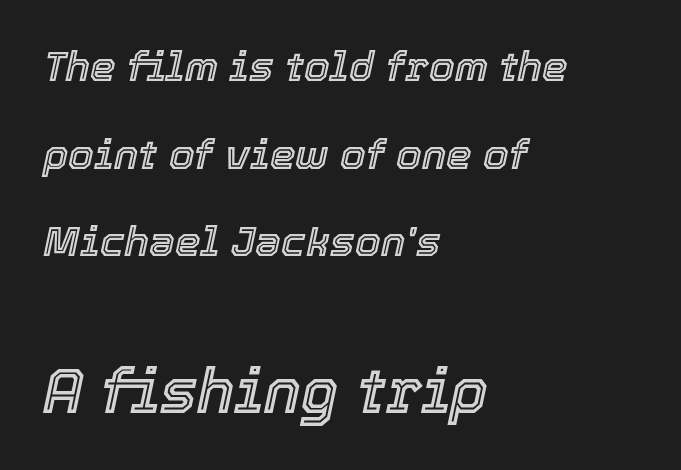
Proportional: the letters do not fall into vertical columns. One glance says open: line gaps are wider than usual. Default kerning and tracking; the words read as compact shapes. Rendered with sloped, italic letterforms. Two sizes are in play, and the larger belongs to the second block.
